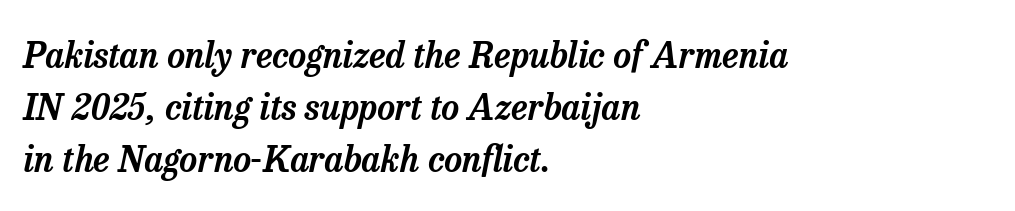
{"serif": "yes", "italic": "yes", "lean": "right", "slant_degrees": 13, "width": "normal", "stroke_contrast": "low", "x_height": "medium", "monospaced": "no", "underline": "no", "align": "left", "line_spacing": "normal", "line_spacing_ratio": 1.48, "letter_spacing": "normal", "letter_spacing_em": 0.0, "glyph_px": 35}
